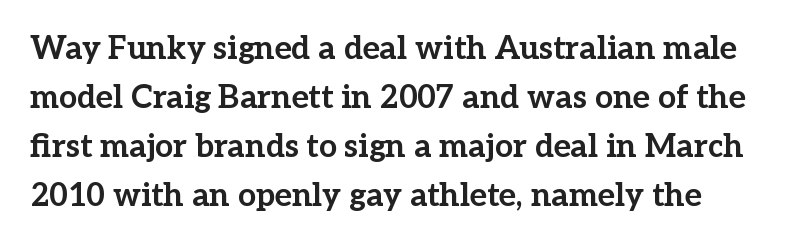
The glyphs have the mass of a bold cut. The rendering anchors every line to the left-hand side. The rendering uses natural spacing where letterforms have individual widths. Notice how descenders clear the ascenders below comfortably — that's standard leading. Nothing unusual about the tracking: characters are spaced as the font intends.
